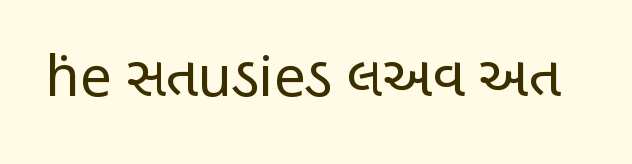
Each letter keeps its own natural width here, so spacing adapts to shape. The typography opts for an upright posture over an oblique one. Glance below the letters and you will spot only blank space. Heaviness? Minimal to ordinary, like unemphasized prose. No extra tracking has been applied to these lines.
